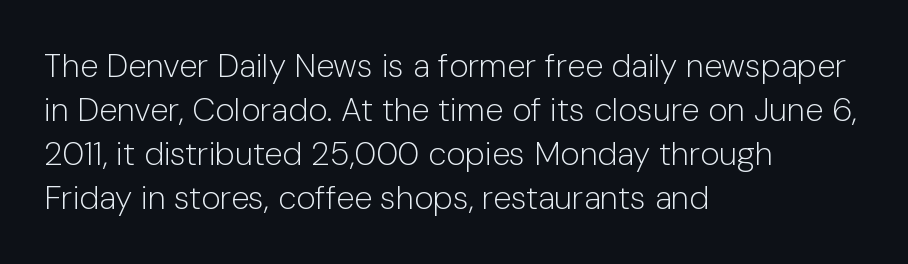
{"serif": "no", "italic": "no", "bold": "no", "weight": "light", "width": "normal", "stroke_contrast": "low", "x_height": "medium", "monospaced": "no", "underline": "no", "align": "left", "line_spacing": "normal", "line_spacing_ratio": 1.33, "letter_spacing": "normal", "letter_spacing_em": 0.0, "glyph_px": 33}
